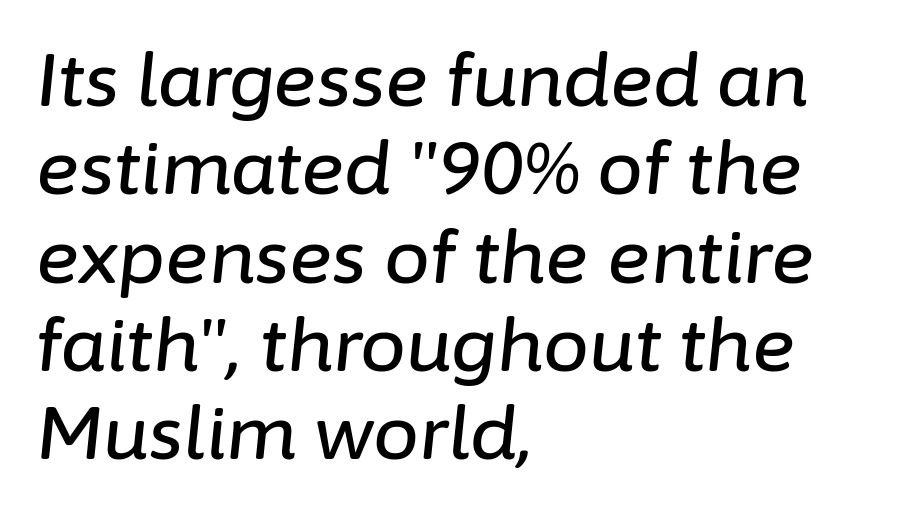
You could call the tracking neutral — neither tight nor loose. You could not count columns in this text — the font is proportionally spaced. Lines of text with bare space underneath. Caption: multi-line text, flush left, ragged right. The text carries the slant typical of an italic or oblique font.
